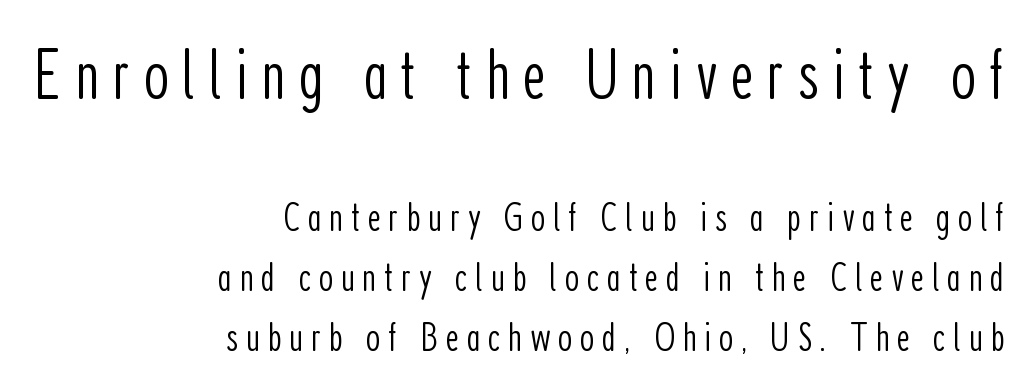
{"serif": "no", "italic": "no", "bold": "no", "weight": "light", "width": "condensed", "stroke_contrast": "low", "x_height": "medium", "monospaced": "no", "underline": "no", "align": "right", "line_spacing": "normal", "line_spacing_ratio": 1.44, "larger_block": "first", "size_ratio": 1.74, "glyph_px": 73}
